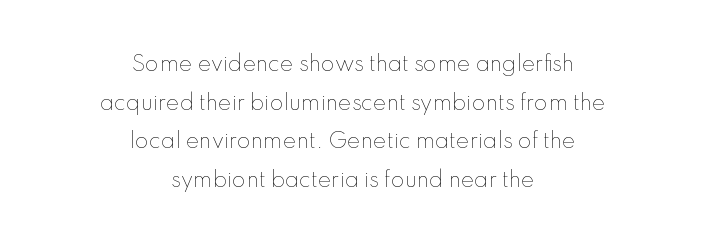
No word sits above an underline. Horizontal alignment here is central, giving a formal, balanced look. These glyphs show unthickened strokes, regular width or finer. One glance says open: line gaps are wider than usual. Characters remain perfectly vertical along every line. This sample uses plain, unmodified letter spacing.
